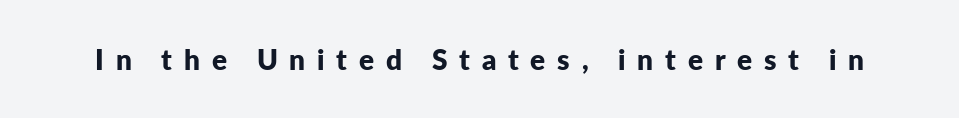
The gap between lines stays unmarked. Each word looks stretched out because of the extra space between its letters. The letters stand straight up with perfectly vertical stems. Thick stems and heavy bowls — unmistakably bold.
